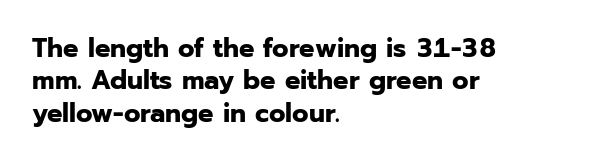
The space directly below the letters is spotless. Heavy-handed strokes throughout: this text is bold. If you drew a ruler down the left edge, every line would touch it. Italic: no, the glyphs are upright roman. Nobody touched the tracking dial on this one.
